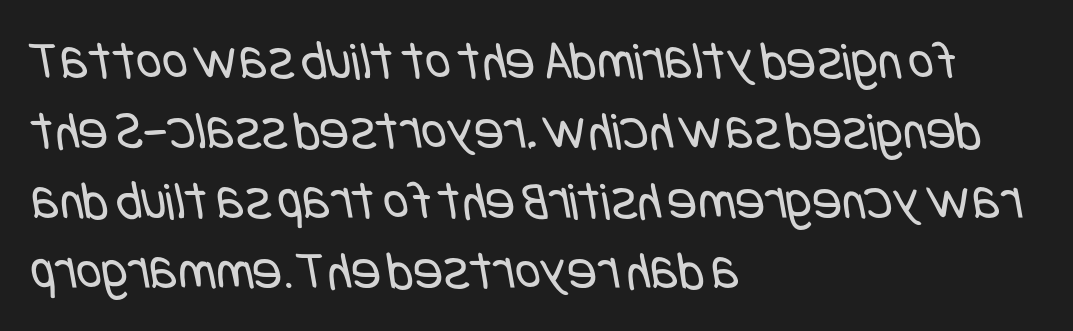
Ink coverage per letter is moderate at most. The passage shown stacks its lines at a standard gap. Beneath every word, the page is bare. There is no visible air inserted between adjacent glyphs. All the whitespace from short lines collects on the right.
